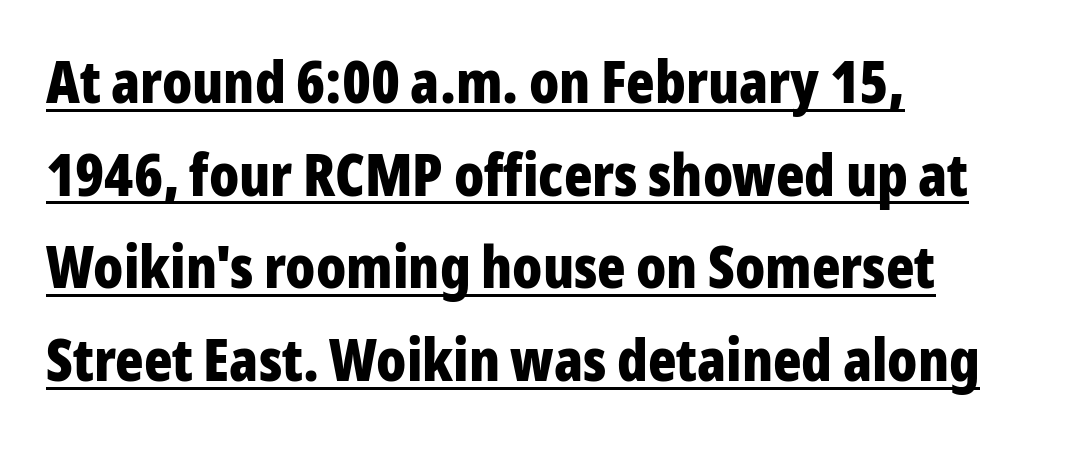
{"serif": "no", "italic": "no", "bold": "yes", "weight": "bold", "width": "condensed", "stroke_contrast": "low", "x_height": "medium", "monospaced": "no", "underline": "yes", "align": "left", "line_spacing": "normal", "line_spacing_ratio": 1.57, "letter_spacing": "normal", "letter_spacing_em": 0.0, "glyph_px": 59}
